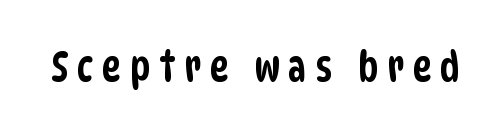
The image shows 41 px condensed sans-serif type; set unusually wide letter spacing (+0.21 em), not underlined; low stroke contrast and a large x-height.
